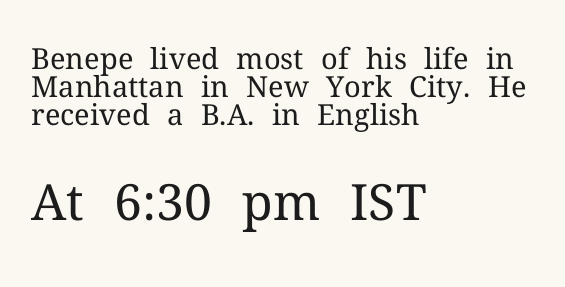
{"serif": "yes", "italic": "no", "bold": "no", "weight": "regular", "width": "normal", "stroke_contrast": "medium", "x_height": "medium", "monospaced": "no", "underline": "no", "align": "left", "line_spacing": "tight", "line_spacing_ratio": 0.97, "letter_spacing": "normal", "letter_spacing_em": 0.0, "larger_block": "second", "size_ratio": 1.72, "glyph_px": 50}
